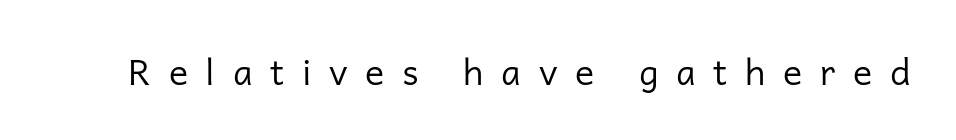
{"serif": "no", "italic": "no", "bold": "no", "weight": "regular", "width": "normal", "stroke_contrast": "low", "x_height": "medium", "monospaced": "no", "underline": "no", "letter_spacing": "wide", "letter_spacing_em": 0.49, "glyph_px": 36}
